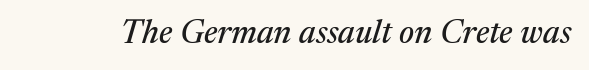
{"serif": "yes", "italic": "yes", "lean": "right", "slant_degrees": 17, "width": "normal", "stroke_contrast": "medium", "x_height": "medium", "monospaced": "no", "underline": "no", "letter_spacing": "normal", "letter_spacing_em": 0.0, "glyph_px": 33}
